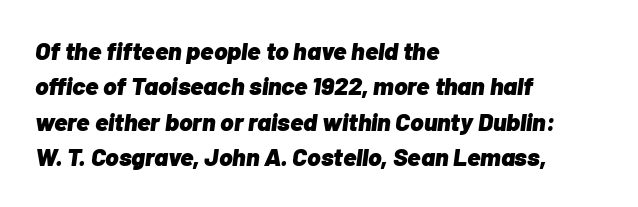
{"italic": "yes", "lean": "right", "slant_degrees": 7, "bold": "yes", "underline": "no", "align": "left", "line_spacing": "normal", "line_spacing_ratio": 1.42, "letter_spacing": "normal", "letter_spacing_em": 0.0, "glyph_px": 25}
